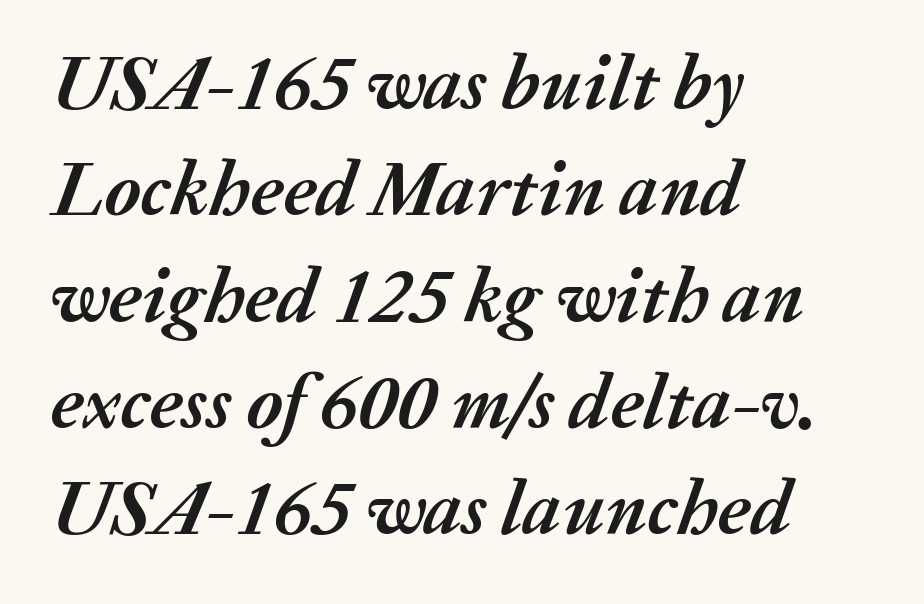
{"italic": "yes", "lean": "right", "slant_degrees": 20, "bold": "yes", "weight": "semibold", "width": "normal", "stroke_contrast": "medium", "x_height": "medium", "monospaced": "no", "underline": "no", "align": "left", "line_spacing": "normal", "line_spacing_ratio": 1.38, "letter_spacing": "normal", "letter_spacing_em": 0.0, "glyph_px": 77}
